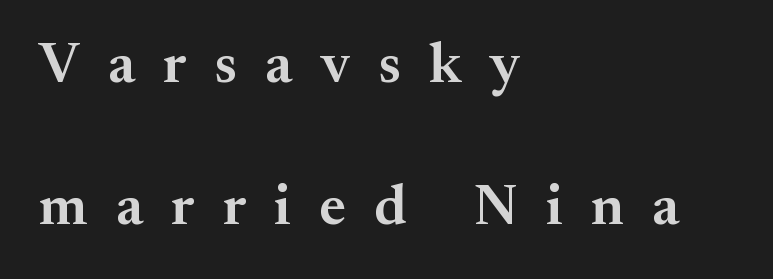
The image shows 58 px semibold serif type, upright; set left-aligned, loose line spacing (2.44x), unusually wide letter spacing (+0.48 em), not underlined; medium stroke contrast and a small x-height.
